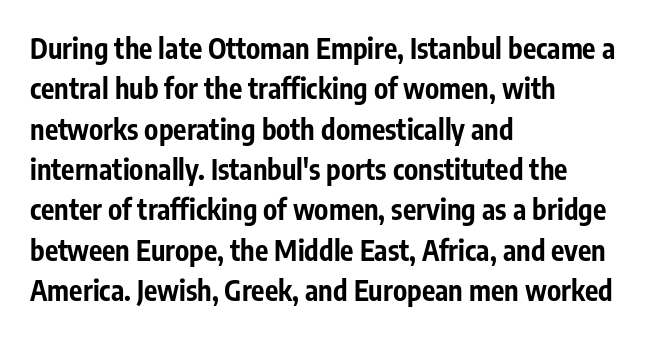
The font family rendered here belongs to the sans-serif group. The ragged edge is on the right, which tells us the setting is flush left. Nobody touched the tracking dial on this one. Unmarked baselines from the first word to the last. Nope, not italic — everything's standing straight.
